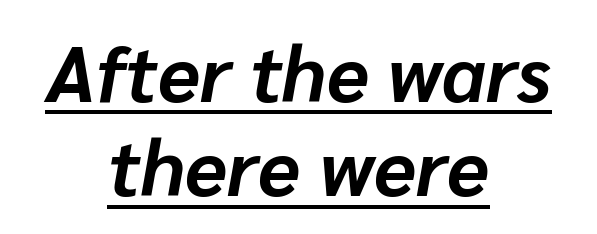
Q: Is the text bold? A: Yes.
Q: Is the text italic (slanted)? A: Yes, it leans right by about 10 degrees.
Q: Is the text underlined? A: Yes.
Q: How is the paragraph aligned? A: Centered.
Q: Is the spacing between letters normal or unusually wide? A: Normal.
Q: Width (condensed, normal, or wide)? A: Normal.
Q: Stroke contrast? A: Low.
Q: x-height? A: Medium.
Q: Monospaced? A: No.
